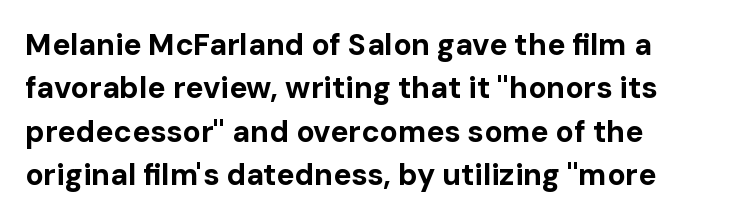
Q: Is the text bold? A: Yes.
Q: Is the text italic (slanted)? A: No, it is upright.
Q: Is the typeface a serif or a sans-serif typeface? A: Sans-serif.
Q: Is the text underlined? A: No.
Q: Is the spacing between letters normal or unusually wide? A: Normal.
Q: Is the spacing between lines tight, normal or loose? A: Normal.
Q: Width (condensed, normal, or wide)? A: Normal.
Q: Stroke contrast? A: Low.
Q: x-height? A: Medium.
Q: Monospaced? A: No.
